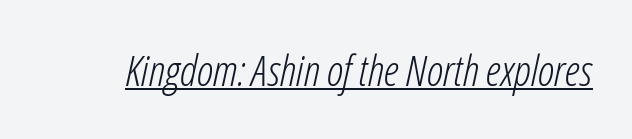
Q: Is the text bold? A: No.
Q: Is the text italic (slanted)? A: Yes, it leans right by about 12 degrees.
Q: Is the text underlined? A: Yes.
Q: Is the spacing between letters normal or unusually wide? A: Normal.
Q: Width (condensed, normal, or wide)? A: Condensed.
Q: Stroke contrast? A: Low.
Q: x-height? A: Medium.
Q: Monospaced? A: No.
